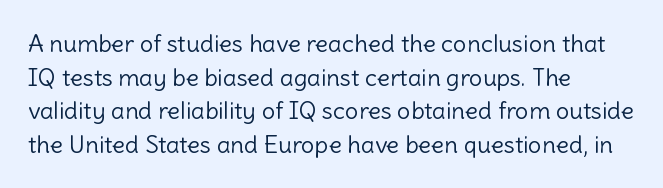
{"italic": "no", "bold": "no", "underline": "no", "align": "left", "line_spacing": "normal", "line_spacing_ratio": 1.4, "letter_spacing": "normal", "letter_spacing_em": 0.0, "glyph_px": 24}
